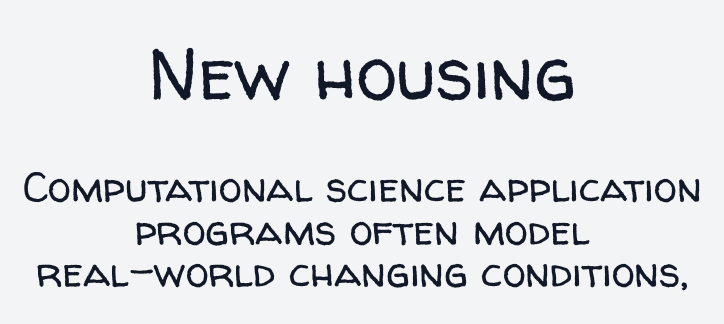
{"serif": "no", "italic": "no", "bold": "no", "weight": "regular", "width": "normal", "stroke_contrast": "low", "x_height": "medium", "monospaced": "no", "underline": "no", "align": "center", "line_spacing": "tight", "line_spacing_ratio": 1.02, "letter_spacing": "normal", "letter_spacing_em": 0.0, "larger_block": "first", "size_ratio": 1.76, "glyph_px": 74}
